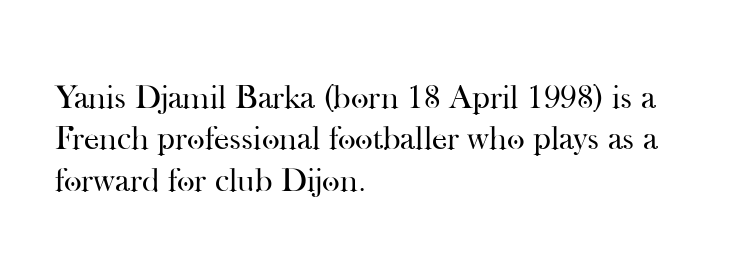
Stroke thickness stays within the range of a standard reading face or lighter. Ascenders rise straight up at ninety degrees. The line texture is even and compact thanks to regular tracking. Proportional: the letters do not fall into vertical columns. The strip under each line holds only bare page.
